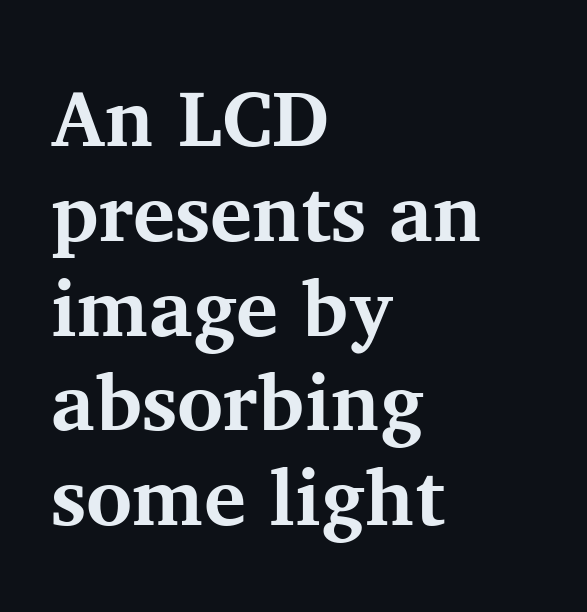
The image shows 79 px bold serif type, upright; set left-aligned, line spacing 1.2x, normal letter spacing, not underlined; medium stroke contrast and a medium x-height.
